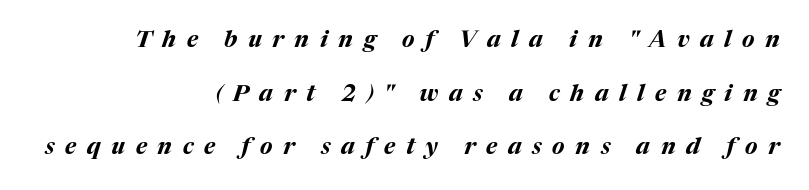
Q: Is the text bold? A: Yes.
Q: Is the text italic (slanted)? A: Yes, it leans right by about 17 degrees.
Q: Is the text underlined? A: No.
Q: How is the paragraph aligned? A: Right-aligned.
Q: Is the spacing between letters normal or unusually wide? A: Unusually wide.
Q: Is the spacing between lines tight, normal or loose? A: Loose.
